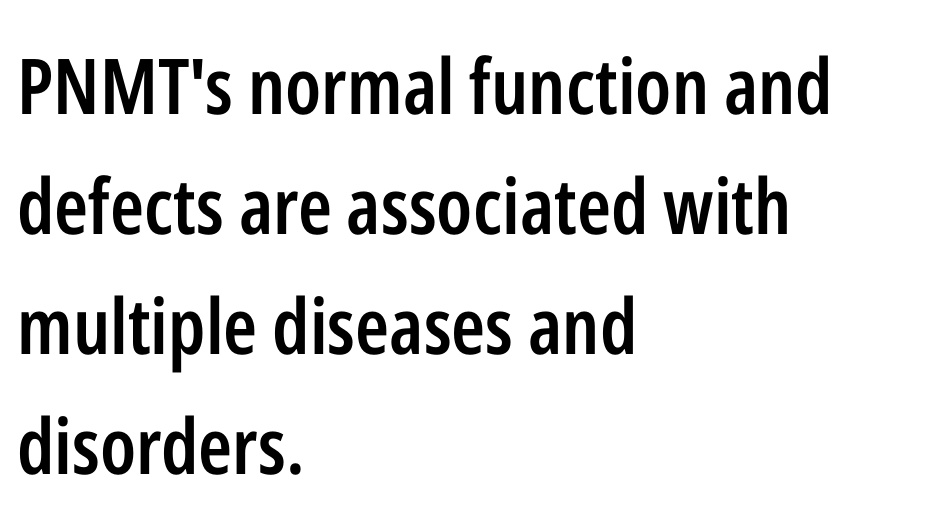
{"serif": "no", "italic": "no", "bold": "semi", "weight": "semibold", "width": "condensed", "stroke_contrast": "low", "x_height": "medium", "monospaced": "no", "underline": "no", "align": "left", "line_spacing": "normal", "line_spacing_ratio": 1.56, "letter_spacing": "normal", "letter_spacing_em": 0.0, "glyph_px": 77}
